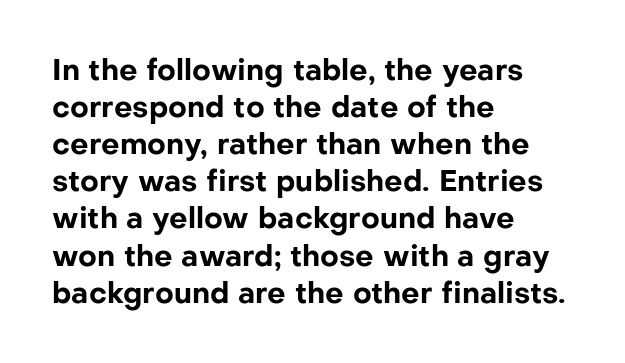
Q: Is the text bold? A: Yes.
Q: Is the text italic (slanted)? A: No, it is upright.
Q: Is the typeface a serif or a sans-serif typeface? A: Sans-serif.
Q: Is the text underlined? A: No.
Q: How is the paragraph aligned? A: Left-aligned.
Q: Is the spacing between letters normal or unusually wide? A: Normal.
Q: Is the spacing between lines tight, normal or loose? A: Normal.
Q: Width (condensed, normal, or wide)? A: Normal.
Q: Stroke contrast? A: Low.
Q: x-height? A: Medium.
Q: Monospaced? A: No.
